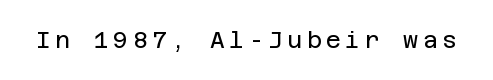
The image shows 23 px text type, upright; set not underlined.
